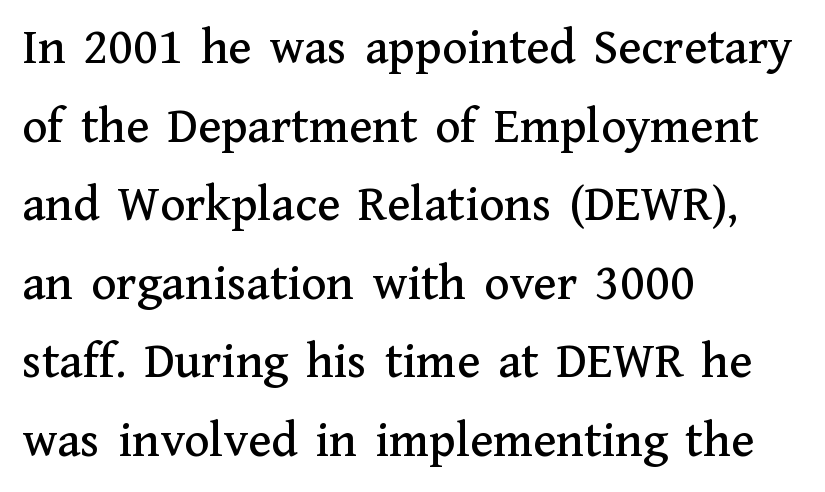
The image shows 52 px serif type, upright; set left-aligned, normal line spacing (1.51x), normal letter spacing, not underlined; medium stroke contrast and a medium x-height.
